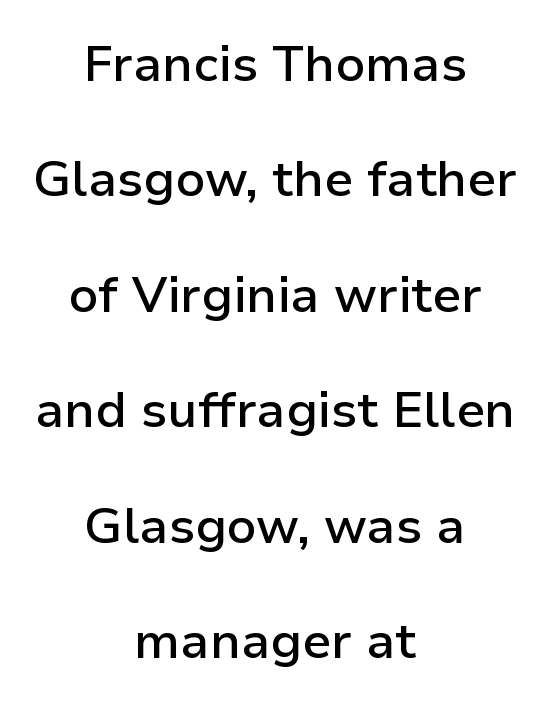
The rag falls on both sides of this text block equally. Standard letterfit; no display-style spreading of the glyphs. Note the varied advance widths — an 'i' is clearly narrower than an 'm'. The lettering stays uniformly vertical, giving the passage a roman look. Stems and bowls a touch heavier than normal — semibold.
